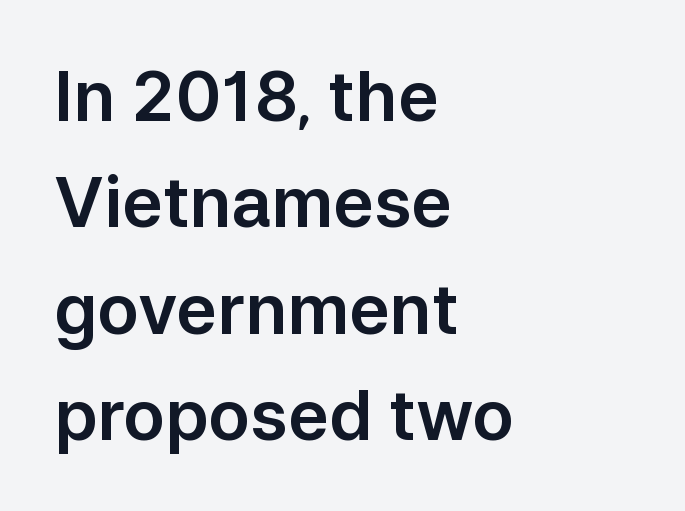
Each row of text sits above clean, open space. Leading matches the norm, producing a regular column. The rendering uses natural spacing where letterforms have individual widths. The rag falls on the right side of this text block. The type family on display is of the sans-serif kind.
